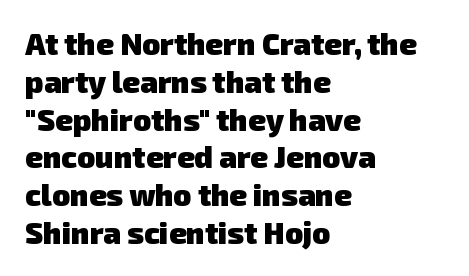
The image shows 30 px heavy sans-serif type; set left-aligned, normal line spacing (1.26x), normal letter spacing, not underlined; low stroke contrast and a medium x-height.
